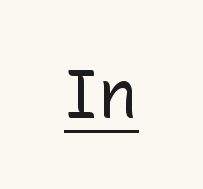
{"serif": "no", "italic": "no", "bold": "no", "weight": "regular", "width": "normal", "stroke_contrast": "low", "x_height": "medium", "monospaced": "no", "underline": "yes", "letter_spacing": "normal", "letter_spacing_em": 0.0, "glyph_px": 67}
